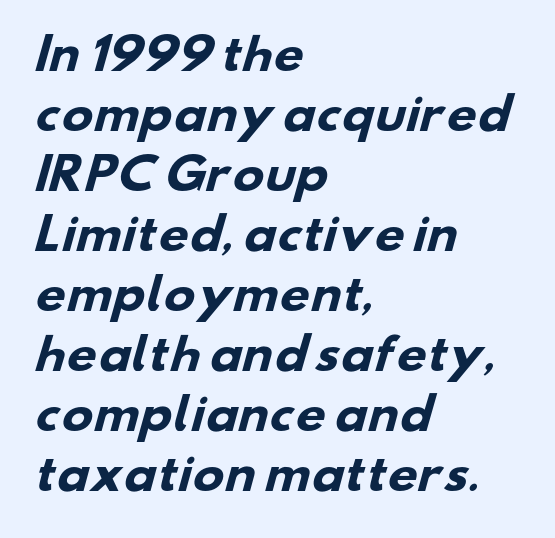
Glance below the letters and you will spot only blank space. Its strokes are broad and dark, the hallmark of bold type. Characters follow at the spacing the type designer built in. Each letter keeps its own natural width here, so spacing adapts to shape. Horizontally, the lines are justified to the leading edge only.
